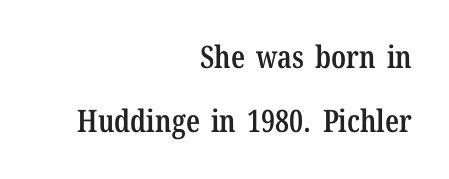
Q: Is the text bold? A: Semi-bold.
Q: Is the text italic (slanted)? A: No, it is upright.
Q: Is the typeface a serif or a sans-serif typeface? A: Serif.
Q: Is the text underlined? A: No.
Q: How is the paragraph aligned? A: Right-aligned.
Q: Is the spacing between letters normal or unusually wide? A: Normal.
Q: Is the spacing between lines tight, normal or loose? A: Loose.
Q: Width (condensed, normal, or wide)? A: Condensed.
Q: Stroke contrast? A: Low.
Q: x-height? A: Medium.
Q: Monospaced? A: No.
